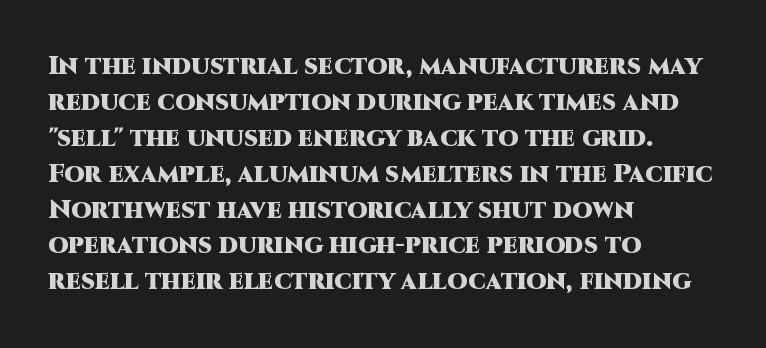
Weight: bold. Inter-character spacing is left at the font's built-in metrics. Check the space under the baseline: it is left empty. These lines sit exactly where default settings would place them. Compared with a centered layout, this one pins lines to the left instead.
